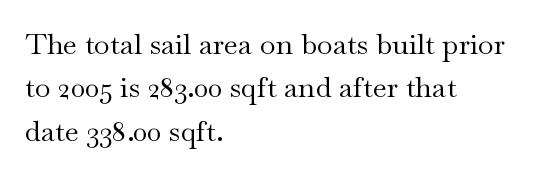
{"serif": "yes", "italic": "no", "bold": "no", "weight": "regular", "width": "wide", "stroke_contrast": "medium", "x_height": "small", "monospaced": "no", "underline": "no", "align": "left", "line_spacing": "normal", "line_spacing_ratio": 1.5, "letter_spacing": "normal", "letter_spacing_em": 0.0, "glyph_px": 29}
